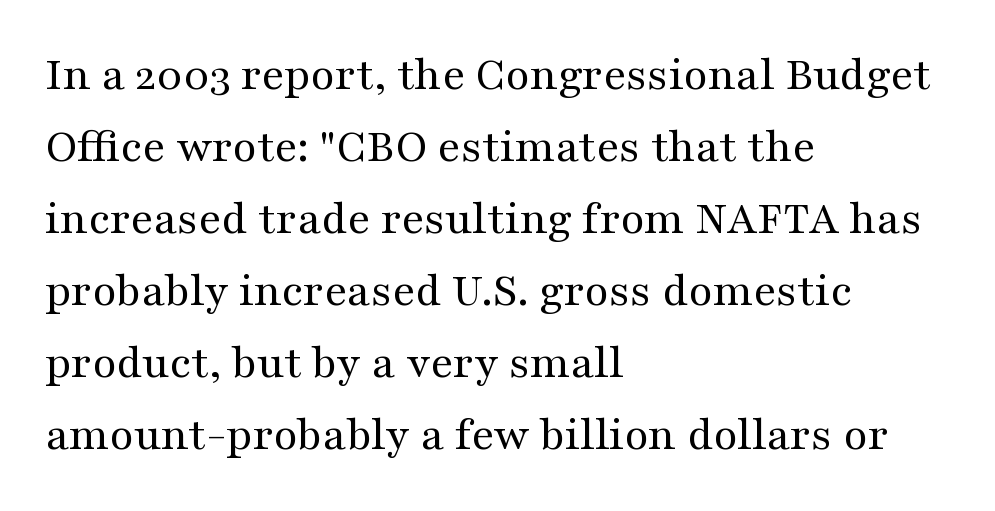
The image shows 49 px regular-weight, wide serif type, upright; set left-aligned, normal line spacing (1.47x), normal letter spacing, not underlined; medium stroke contrast and a medium x-height.
